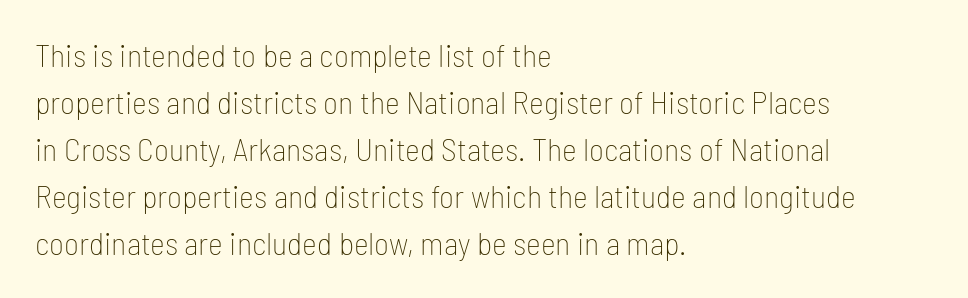
{"serif": "no", "italic": "no", "bold": "no", "weight": "thin", "width": "condensed", "stroke_contrast": "low", "x_height": "medium", "monospaced": "no", "underline": "no", "align": "left", "line_spacing": "normal", "line_spacing_ratio": 1.47, "letter_spacing": "normal", "letter_spacing_em": 0.0, "glyph_px": 32}
